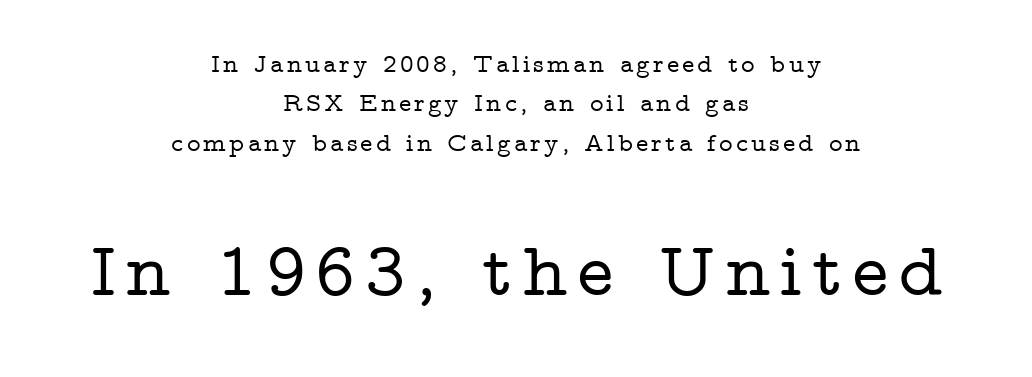
{"serif": "yes", "italic": "no", "width": "wide", "stroke_contrast": "low", "x_height": "medium", "monospaced": "no", "underline": "no", "align": "center", "line_spacing": "normal", "line_spacing_ratio": 1.51, "larger_block": "second", "size_ratio": 2.96, "glyph_px": 77}
